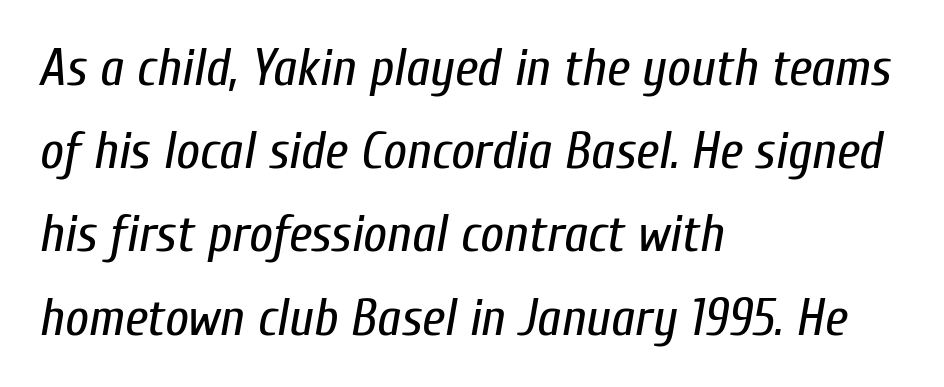
Q: Is the text bold? A: No.
Q: Is the text italic (slanted)? A: Yes, it leans right by about 10 degrees.
Q: Is the text underlined? A: No.
Q: How is the paragraph aligned? A: Left-aligned.
Q: Is the spacing between letters normal or unusually wide? A: Normal.
Q: Is the spacing between lines tight, normal or loose? A: Normal.
Q: Width (condensed, normal, or wide)? A: Condensed.
Q: Stroke contrast? A: Low.
Q: x-height? A: Medium.
Q: Monospaced? A: No.
